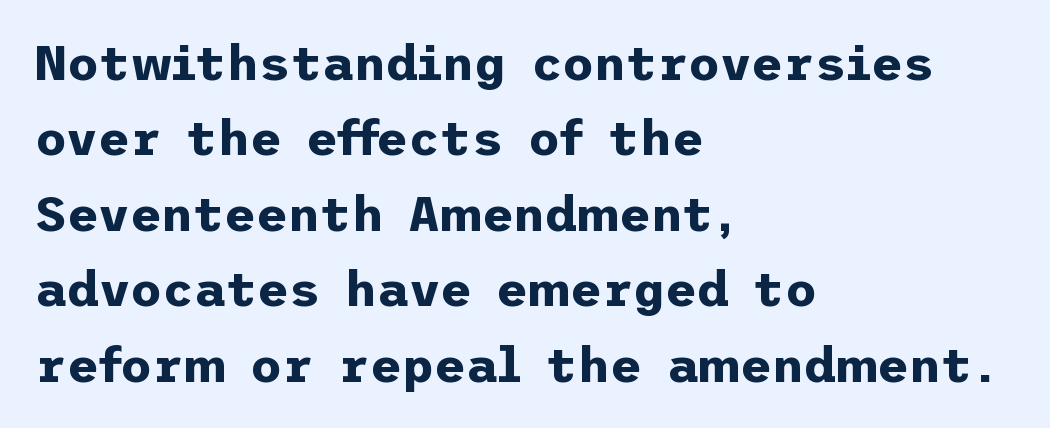
{"serif": "no", "italic": "no", "bold": "yes", "weight": "bold", "width": "normal", "stroke_contrast": "low", "x_height": "medium", "underline": "no", "align": "left", "line_spacing": "normal", "line_spacing_ratio": 1.54, "letter_spacing": "normal", "letter_spacing_em": 0.0, "glyph_px": 49}
